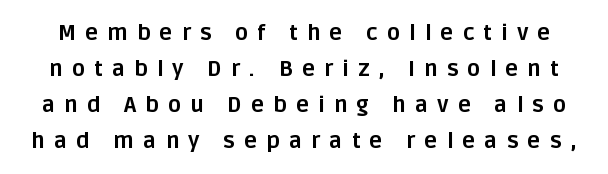
{"italic": "no", "bold": "yes", "underline": "no", "line_spacing": "normal", "line_spacing_ratio": 1.63, "letter_spacing": "wide", "letter_spacing_em": 0.41, "glyph_px": 22}
